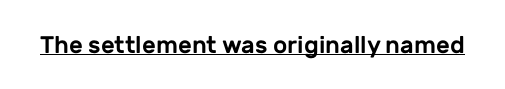
Q: Is the text italic (slanted)? A: No, it is upright.
Q: Is the text underlined? A: Yes.
Q: Is the spacing between letters normal or unusually wide? A: Normal.
